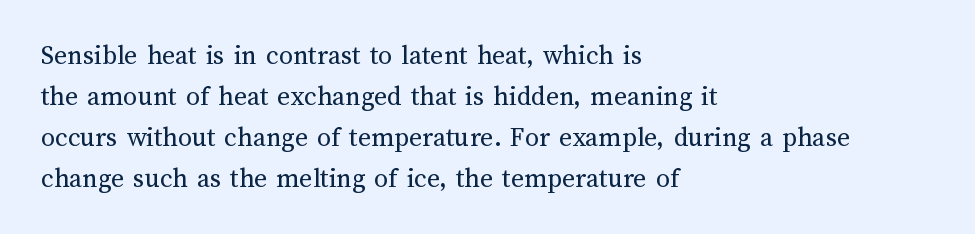
{"italic": "no", "bold": "no", "weight": "regular", "width": "normal", "stroke_contrast": "medium", "x_height": "medium", "monospaced": "no", "underline": "no", "align": "left", "line_spacing": "normal", "line_spacing_ratio": 1.46, "letter_spacing": "normal", "letter_spacing_em": 0.0, "glyph_px": 28}
